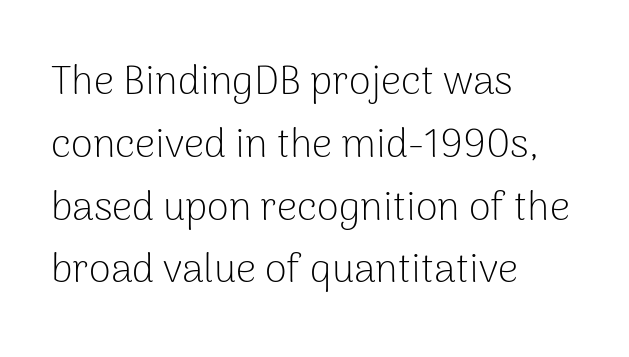
Q: Is the text bold? A: No.
Q: Is the text italic (slanted)? A: No, it is upright.
Q: Is the typeface a serif or a sans-serif typeface? A: Sans-serif.
Q: Is the text underlined? A: No.
Q: How is the paragraph aligned? A: Left-aligned.
Q: Is the spacing between letters normal or unusually wide? A: Normal.
Q: Is the spacing between lines tight, normal or loose? A: Normal.
Q: Width (condensed, normal, or wide)? A: Normal.
Q: Stroke contrast? A: Low.
Q: x-height? A: Medium.
Q: Monospaced? A: No.
